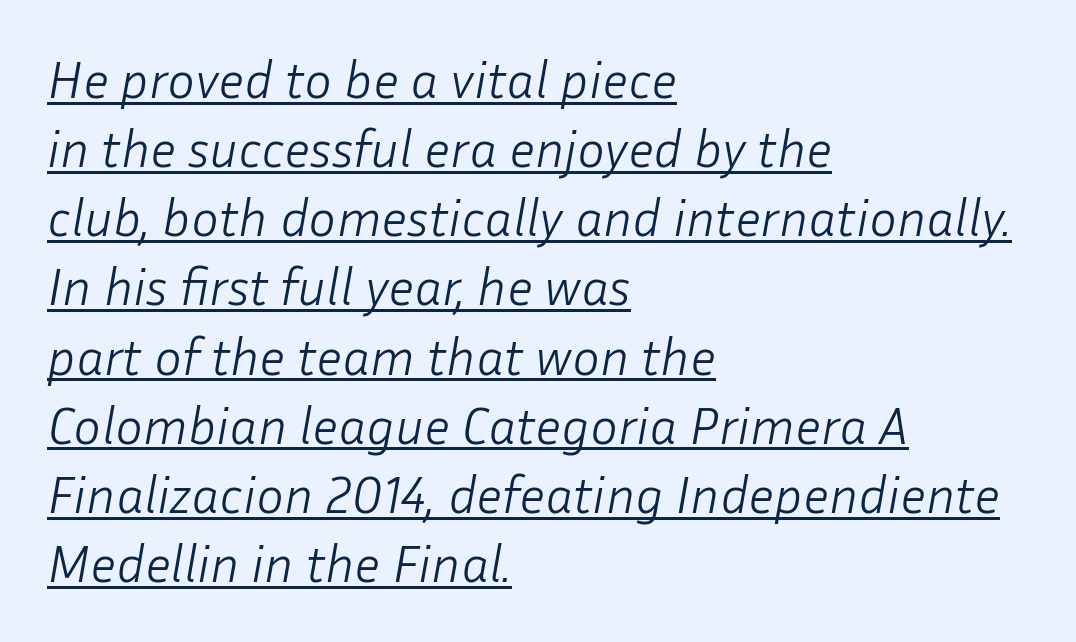
The image shows 52 px light type, italic (leaning right); set left-aligned, normal line spacing (1.33x), normal letter spacing, underlined; low stroke contrast and a medium x-height.
